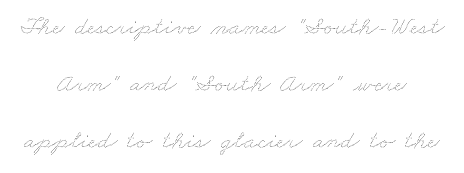
{"bold": "no", "underline": "no", "line_spacing": "loose", "line_spacing_ratio": 2.19, "letter_spacing": "normal", "letter_spacing_em": 0.0, "glyph_px": 26}
